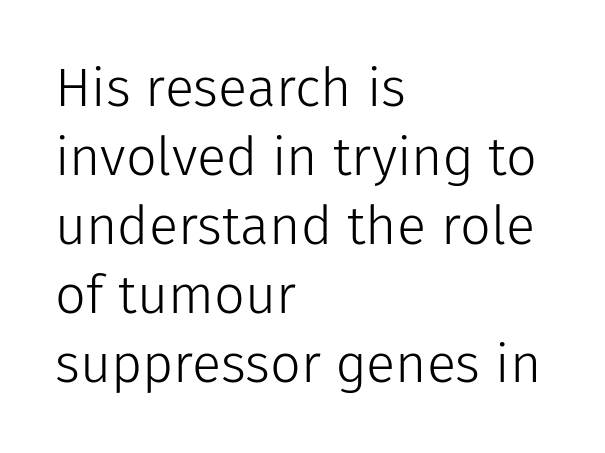
Q: Is the text bold? A: No.
Q: Is the text italic (slanted)? A: No, it is upright.
Q: Is the typeface a serif or a sans-serif typeface? A: Sans-serif.
Q: Is the text underlined? A: No.
Q: How is the paragraph aligned? A: Left-aligned.
Q: Is the spacing between letters normal or unusually wide? A: Normal.
Q: Is the spacing between lines tight, normal or loose? A: Normal.
Q: Width (condensed, normal, or wide)? A: Normal.
Q: Stroke contrast? A: Low.
Q: x-height? A: Medium.
Q: Monospaced? A: No.
